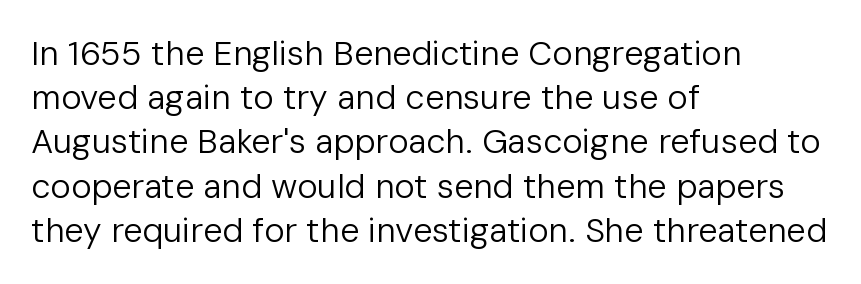
{"serif": "no", "italic": "no", "bold": "no", "weight": "regular", "width": "normal", "stroke_contrast": "low", "x_height": "medium", "monospaced": "no", "underline": "no", "align": "left", "line_spacing": "normal", "line_spacing_ratio": 1.3, "letter_spacing": "normal", "letter_spacing_em": 0.0, "glyph_px": 34}
